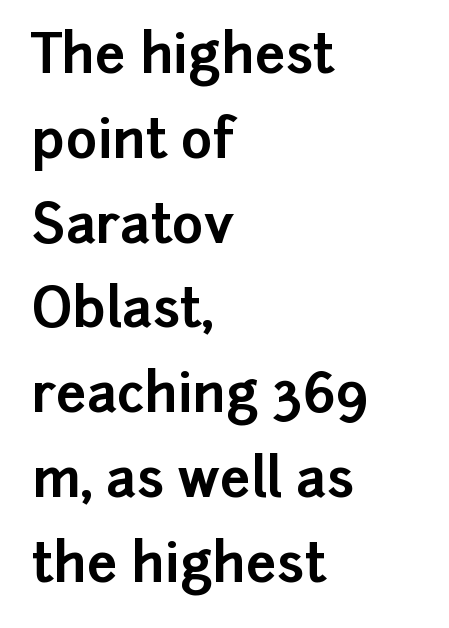
Notice how the stems are strictly vertical — no italics here. The lines sit at an ordinary, default distance from one another. Plenty of ink on the page — the face is bold. Line beginnings align vertically; line endings do not.
